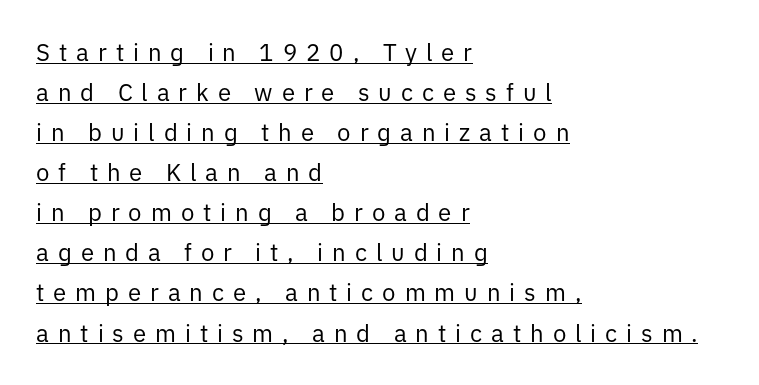
The image shows 24 px text type, upright; set left-aligned, normal line spacing (1.67x), unusually wide letter spacing (+0.37 em), underlined.
